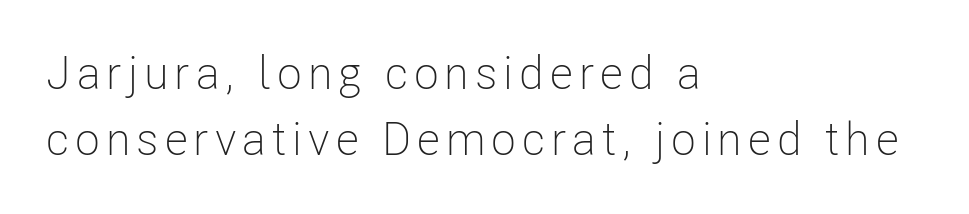
This is sans-serif lettering, the kind often seen on screens and signage. Unbolded letterforms with no extra heft. Reading down the block, your eye returns to a fixed left position each line. Vertically, the passage feels balanced, rows spaced as you'd expect. Spacing verdict: proportional, widths tailored to each character. The typography opts for an upright posture over an oblique one.
